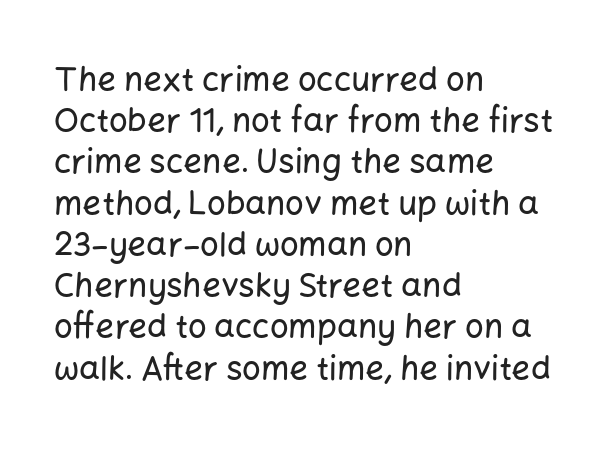
The image shows 33 px sans-serif type, upright; set left-aligned, normal line spacing (1.25x), normal letter spacing, not underlined; low stroke contrast and a medium x-height.
